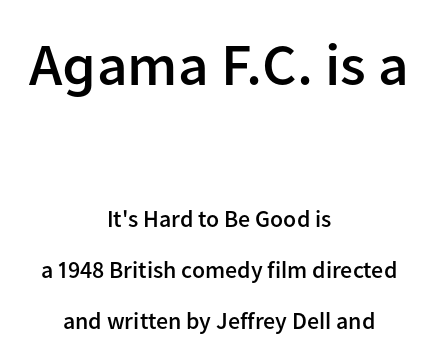
Q: Is the text bold? A: Semi-bold.
Q: Is the text italic (slanted)? A: No, it is upright.
Q: Is the typeface a serif or a sans-serif typeface? A: Sans-serif.
Q: Is the text underlined? A: No.
Q: How is the paragraph aligned? A: Centered.
Q: Is the spacing between letters normal or unusually wide? A: Normal.
Q: Is the spacing between lines tight, normal or loose? A: Loose.
Q: Which block of text is set in a larger size, the first (top) or the second (bottom)? A: The first (top) one.
Q: Width (condensed, normal, or wide)? A: Normal.
Q: Stroke contrast? A: Low.
Q: x-height? A: Medium.
Q: Monospaced? A: No.
